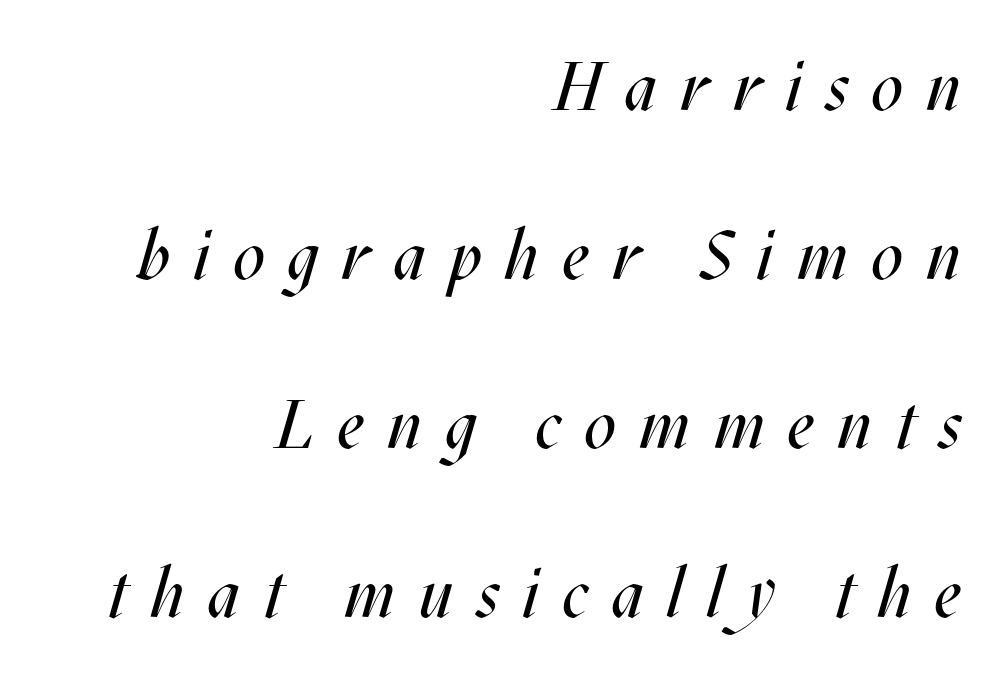
{"italic": "yes", "lean": "right", "slant_degrees": 17, "bold": "no", "weight": "regular", "width": "condensed", "stroke_contrast": "medium", "x_height": "large", "monospaced": "no", "underline": "no", "align": "right", "line_spacing": "loose", "line_spacing_ratio": 2.45, "letter_spacing": "wide", "letter_spacing_em": 0.34, "glyph_px": 69}
